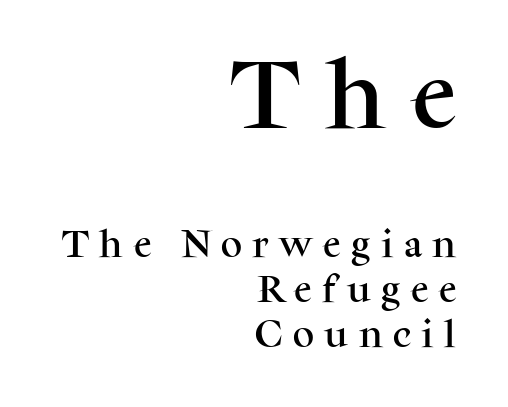
The letters in the upper block stand taller than those in the block below. Notice how descenders clear the ascenders below comfortably — that's standard leading. The characters display serif detailing at their extremities. The paragraph shown leans on its right margin. The strip under each line holds only bare page.
